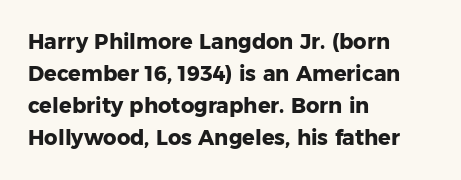
The image shows 21 px bold type, upright; set left-aligned, normal line spacing (1.53x), normal letter spacing, not underlined.
